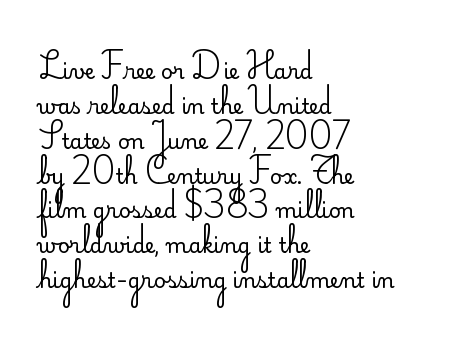
{"italic": "no", "bold": "no", "underline": "no", "align": "left", "line_spacing": "normal", "line_spacing_ratio": 1.66, "letter_spacing": "normal", "letter_spacing_em": 0.0, "glyph_px": 21}
